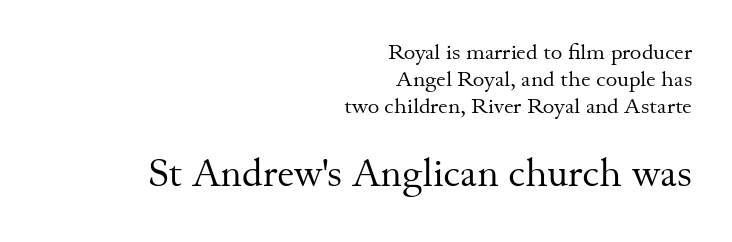
You could not count columns in this text — the font is proportionally spaced. This layout puts the modest block above and the oversized block below. Does the type have serifs? Yes, each stem ends in a small foot. Letters have the restrained weight of plain body copy at most. Underline: absent.
